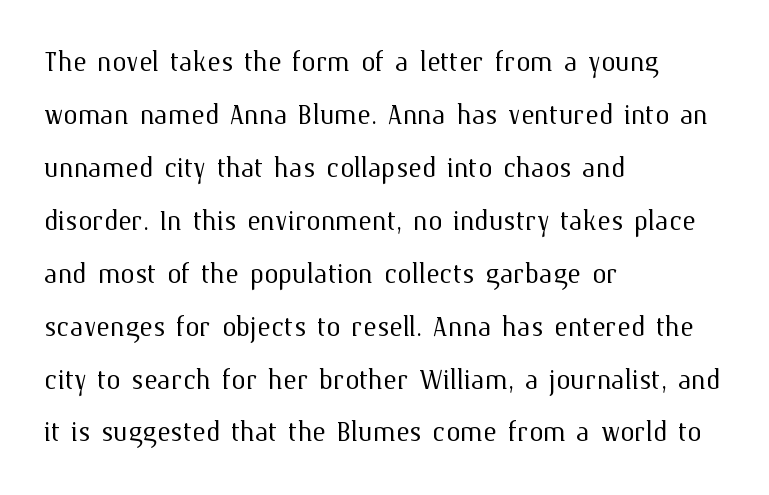
The image shows 36 px light type, upright; set left-aligned, normal line spacing (1.47x), normal letter spacing, not underlined; medium stroke contrast and a medium x-height.
